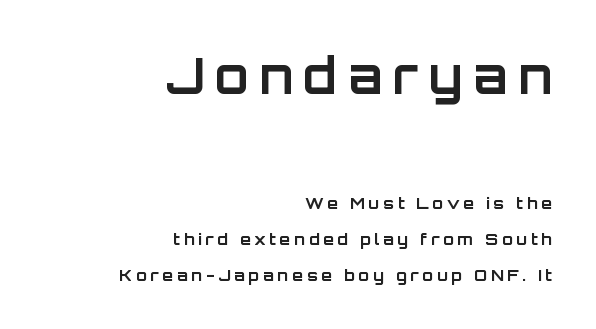
Q: Is the text bold? A: Yes.
Q: Is the text italic (slanted)? A: No, it is upright.
Q: Is the typeface a serif or a sans-serif typeface? A: Sans-serif.
Q: Is the text underlined? A: No.
Q: How is the paragraph aligned? A: Right-aligned.
Q: Is the spacing between letters normal or unusually wide? A: Unusually wide.
Q: Is the spacing between lines tight, normal or loose? A: Loose.
Q: Which block of text is set in a larger size, the first (top) or the second (bottom)? A: The first (top) one.
Q: Width (condensed, normal, or wide)? A: Normal.
Q: Stroke contrast? A: Low.
Q: x-height? A: Large.
Q: Monospaced? A: No.
